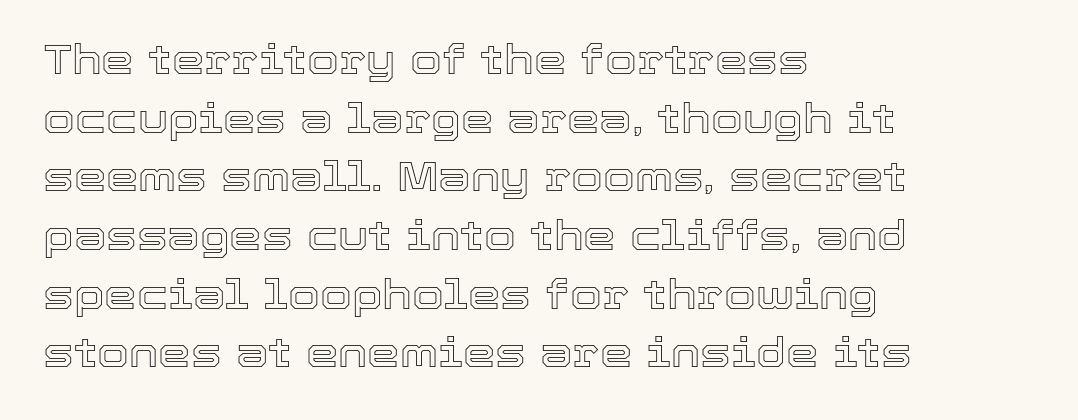
The image shows 41 px text type, upright; set left-aligned, normal line spacing (1.43x), normal letter spacing, not underlined; a medium x-height.
